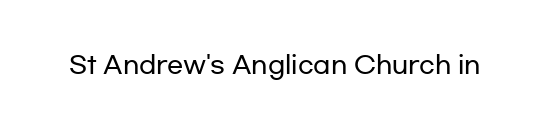
{"italic": "no", "underline": "no", "letter_spacing": "normal", "letter_spacing_em": 0.0, "glyph_px": 24}
